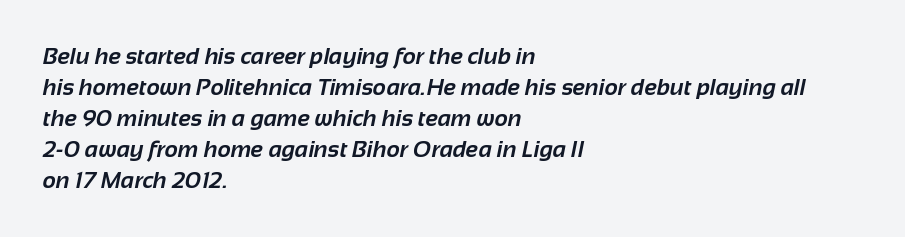
Q: Is the text bold? A: Yes.
Q: Is the text underlined? A: No.
Q: How is the paragraph aligned? A: Left-aligned.
Q: Is the spacing between letters normal or unusually wide? A: Normal.
Q: Is the spacing between lines tight, normal or loose? A: Normal.
